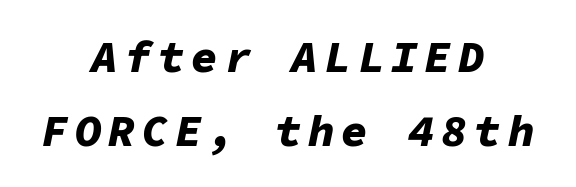
Q: Is the text bold? A: Yes.
Q: Is the text italic (slanted)? A: Yes, it leans right by about 11 degrees.
Q: Is the text underlined? A: No.
Q: How is the paragraph aligned? A: Centered.
Q: Is the spacing between lines tight, normal or loose? A: Normal.
Q: Width (condensed, normal, or wide)? A: Normal.
Q: Stroke contrast? A: Low.
Q: x-height? A: Medium.
Q: Monospaced? A: Yes.
